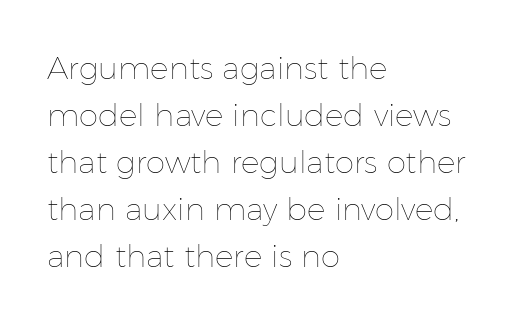
{"italic": "no", "bold": "no", "weight": "thin", "width": "normal", "stroke_contrast": "low", "x_height": "medium", "monospaced": "no", "underline": "no", "align": "left", "line_spacing": "normal", "line_spacing_ratio": 1.52, "letter_spacing": "normal", "letter_spacing_em": 0.0, "glyph_px": 31}
